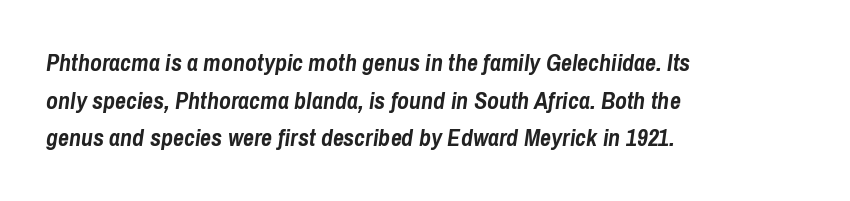
{"italic": "yes", "lean": "right", "slant_degrees": 8, "bold": "yes", "underline": "no", "align": "left", "line_spacing": "normal", "line_spacing_ratio": 1.57, "letter_spacing": "normal", "letter_spacing_em": 0.0, "glyph_px": 24}
